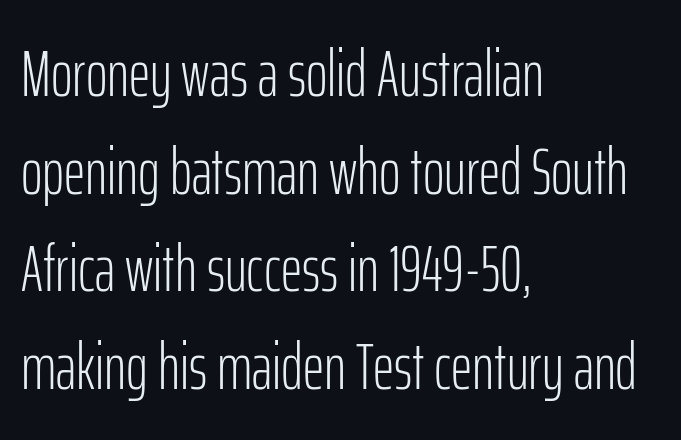
The image shows 66 px light, condensed sans-serif type, upright; set left-aligned, normal line spacing (1.48x), normal letter spacing, not underlined; low stroke contrast and a medium x-height.
